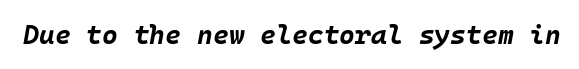
{"italic": "yes", "lean": "right", "slant_degrees": 10, "bold": "yes", "underline": "no", "letter_spacing": "normal", "letter_spacing_em": 0.0, "glyph_px": 27}
